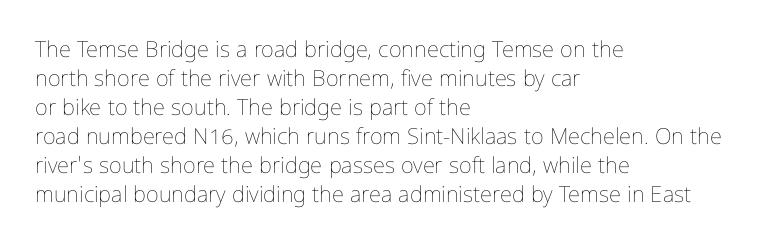
{"italic": "no", "bold": "no", "underline": "no", "align": "left", "line_spacing": "normal", "line_spacing_ratio": 1.32, "letter_spacing": "normal", "letter_spacing_em": 0.0, "glyph_px": 22}
